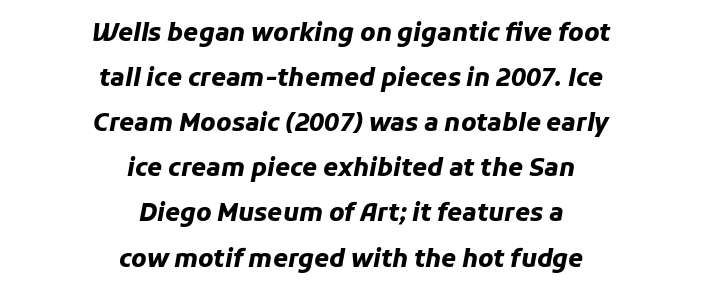
These lines are centered, leaving both edges ragged. I'd describe the lettering as bold — thick and assertive. Caption: standard tracking, unaltered. Rendered with sloped, italic letterforms. This rendering features lettering with no underline.
